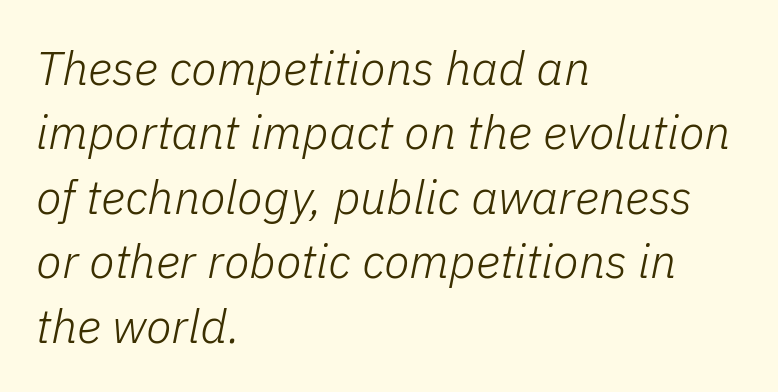
The weight would be labelled regular, book, light, or lighter still. The passage shown has conventional tracking throughout. The face used here is proportionally spaced, like ordinary book or web type. Caption: multi-line text, flush left, ragged right.
